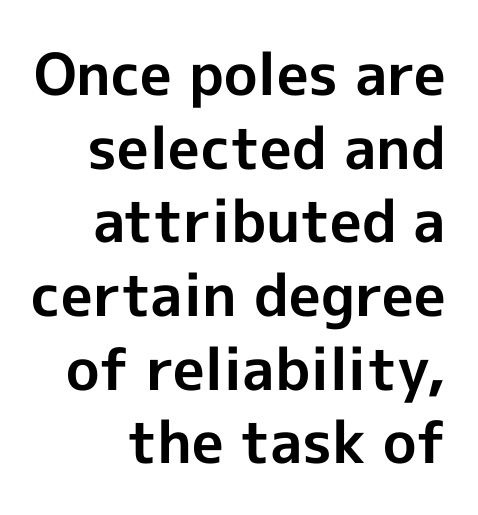
{"serif": "no", "italic": "no", "bold": "yes", "weight": "bold", "width": "normal", "x_height": "medium", "monospaced": "no", "underline": "no", "align": "right", "line_spacing": "normal", "line_spacing_ratio": 1.27, "letter_spacing": "normal", "letter_spacing_em": 0.0, "glyph_px": 58}
